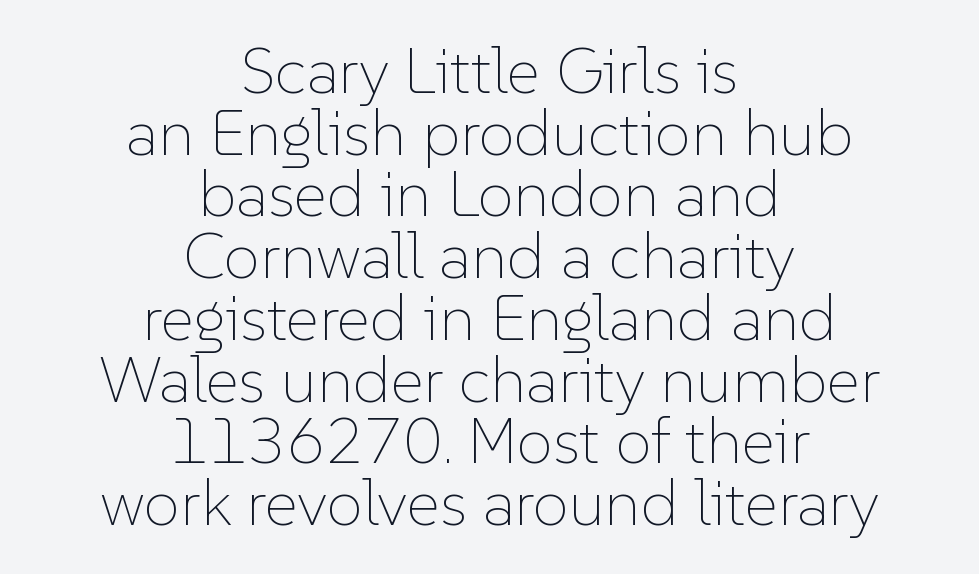
The image shows 65 px thin type, upright; set centered, tight line spacing (0.95x), normal letter spacing, not underlined; low stroke contrast and a medium x-height.
